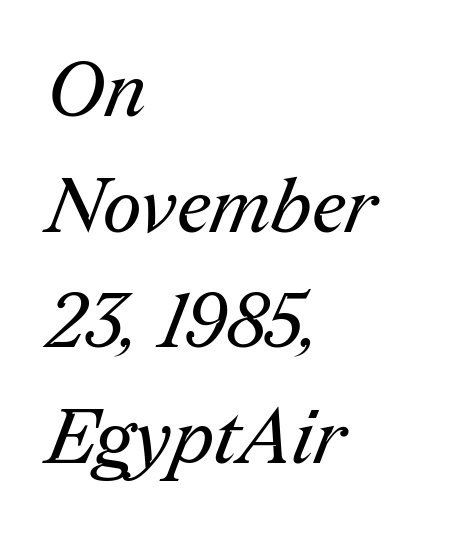
{"serif": "yes", "bold": "no", "weight": "regular", "width": "normal", "stroke_contrast": "medium", "x_height": "medium", "monospaced": "no", "underline": "no", "align": "left", "line_spacing": "normal", "line_spacing_ratio": 1.52, "letter_spacing": "normal", "letter_spacing_em": 0.0, "glyph_px": 76}
